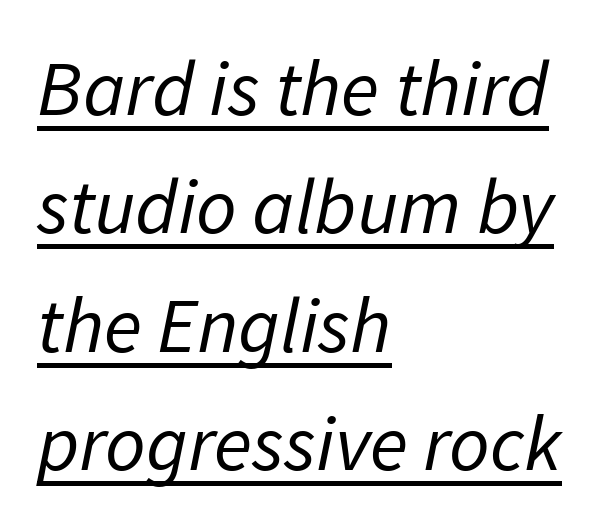
{"italic": "yes", "lean": "right", "slant_degrees": 11, "bold": "no", "weight": "regular", "width": "normal", "stroke_contrast": "low", "x_height": "medium", "monospaced": "no", "underline": "yes", "align": "left", "line_spacing": "normal", "line_spacing_ratio": 1.5, "letter_spacing": "normal", "letter_spacing_em": 0.0, "glyph_px": 79}
